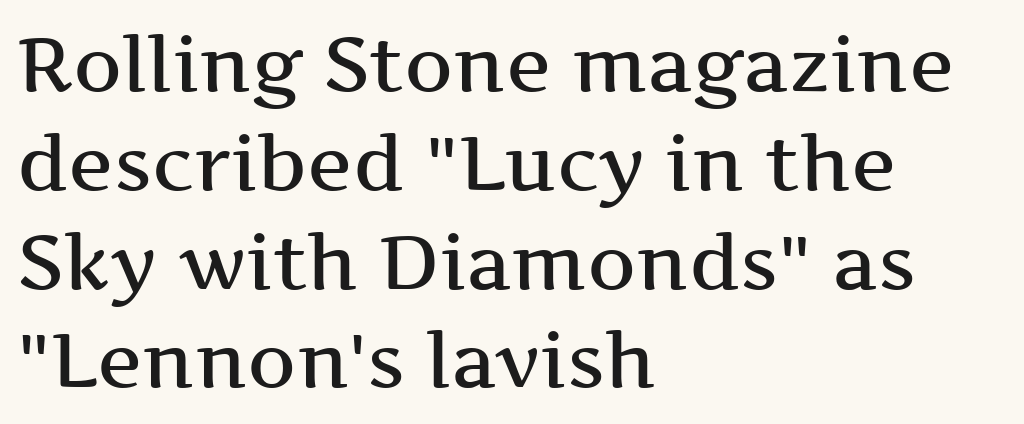
{"serif": "yes", "italic": "no", "bold": "semi", "weight": "semibold", "width": "wide", "stroke_contrast": "medium", "x_height": "medium", "monospaced": "no", "underline": "no", "align": "left", "line_spacing": "normal", "line_spacing_ratio": 1.3, "letter_spacing": "normal", "letter_spacing_em": 0.0, "glyph_px": 76}
